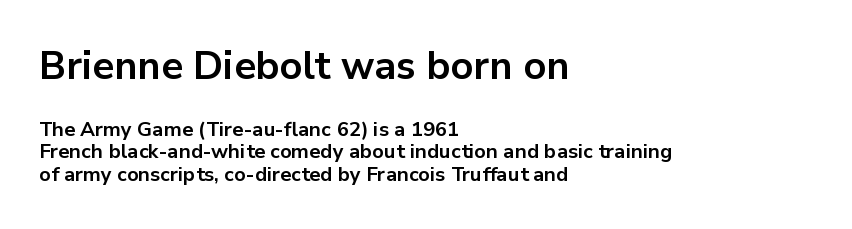
Q: Is the text bold? A: Yes.
Q: Is the text italic (slanted)? A: No, it is upright.
Q: Is the typeface a serif or a sans-serif typeface? A: Sans-serif.
Q: Is the text underlined? A: No.
Q: How is the paragraph aligned? A: Left-aligned.
Q: Is the spacing between letters normal or unusually wide? A: Normal.
Q: Is the spacing between lines tight, normal or loose? A: Tight.
Q: Which block of text is set in a larger size, the first (top) or the second (bottom)? A: The first (top) one.
Q: Width (condensed, normal, or wide)? A: Normal.
Q: Stroke contrast? A: Low.
Q: x-height? A: Medium.
Q: Monospaced? A: No.
